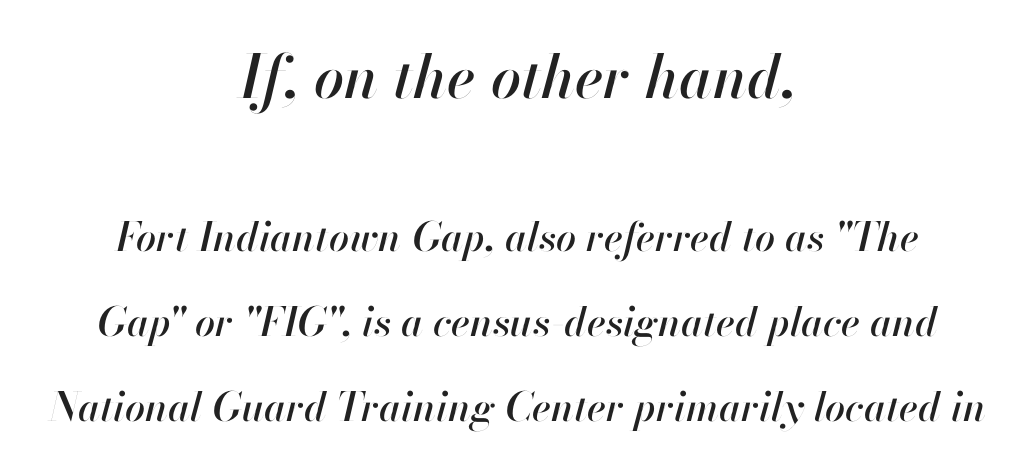
The image shows 60 px text type, italic (leaning right); set centered, loose line spacing (2.13x), normal letter spacing, not underlined; the first (top) block is 1.5x larger; high stroke contrast and a small x-height.
